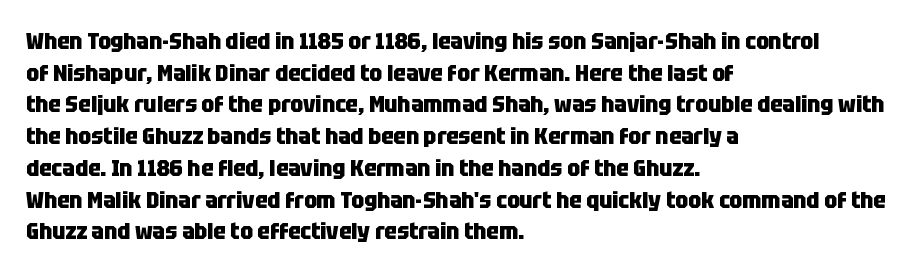
The lines are quadded left. Regular leading. Nothing unusual about the tracking: characters are spaced as the font intends. The font is running at its bold setting. Tall strokes in this sample are plumb rather than angled.
